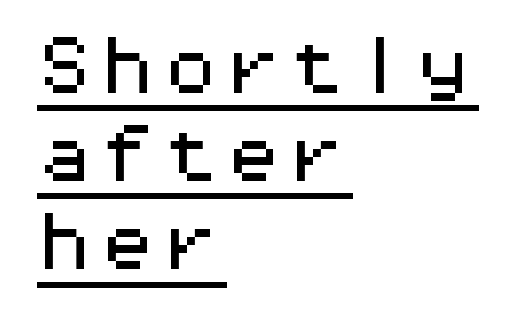
Successive baselines arrive at the customary interval. This rendering employs a face without finishing strokes, i.e., a sans-serif. A roman cut, with each character standing at attention. You could count columns in this text — the font is strictly monospaced. Short note: letters normally spaced.
